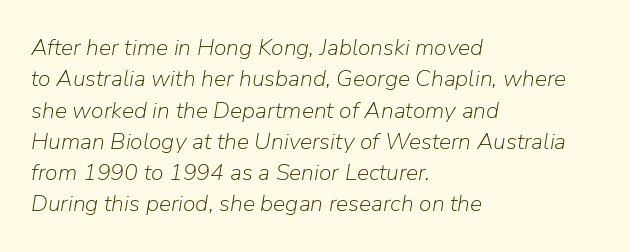
Q: Is the text bold? A: No.
Q: Is the text italic (slanted)? A: Yes, it leans right by about 9 degrees.
Q: Is the text underlined? A: No.
Q: How is the paragraph aligned? A: Left-aligned.
Q: Is the spacing between letters normal or unusually wide? A: Normal.
Q: Is the spacing between lines tight, normal or loose? A: Normal.
